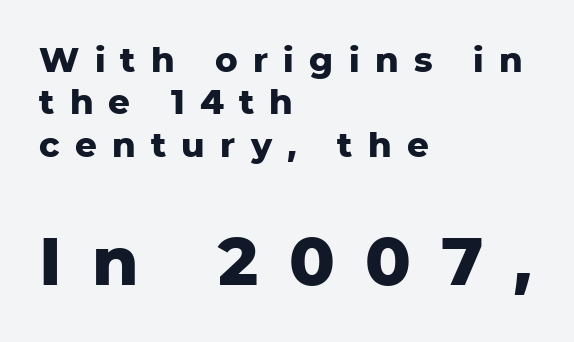
The image shows 67 px heavy sans-serif type, upright; set left-aligned, normal line spacing (1.25x), unusually wide letter spacing (+0.45 em), not underlined; the second (bottom) block is 1.97x larger; low stroke contrast and a medium x-height.
